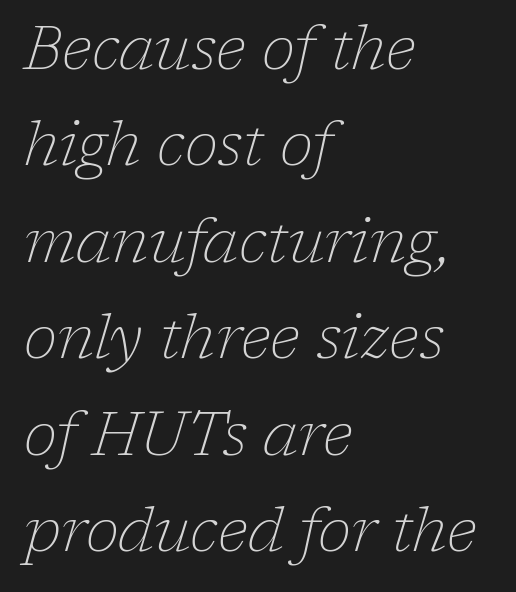
{"serif": "yes", "italic": "yes", "lean": "right", "slant_degrees": 17, "bold": "no", "weight": "thin", "width": "normal", "stroke_contrast": "low", "x_height": "medium", "monospaced": "no", "underline": "no", "align": "left", "line_spacing": "normal", "line_spacing_ratio": 1.58, "letter_spacing": "normal", "letter_spacing_em": 0.0, "glyph_px": 61}
